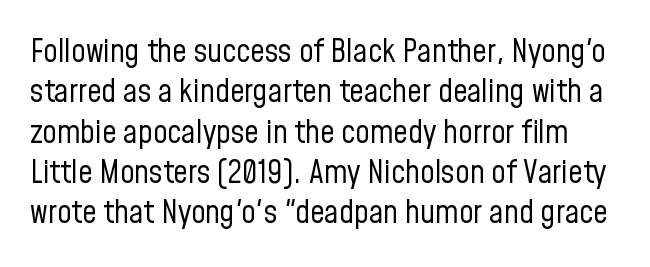
Italic? Not at all — the glyphs are vertical. The characters are drawn with everyday or finer stroke widths. Character widths vary here, with narrow letters taking less room than wide ones. You can tell from the bare stems that sans-serif type was used. Regarding leading, the lines here are spaced in the standard way.
